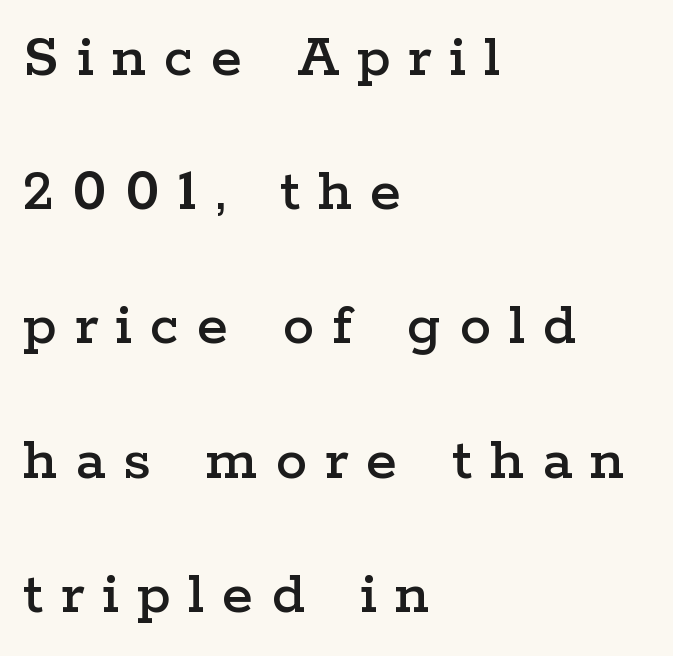
Left-aligned paragraph, ragged on the right. A typesetter would mark this as roman, not italic. Inter-character spacing is expanded well beyond the font's built-in metrics. Letters rest on an invisible, unmarked baseline. The text was rendered using a seriffed face with decorative stroke endings.
